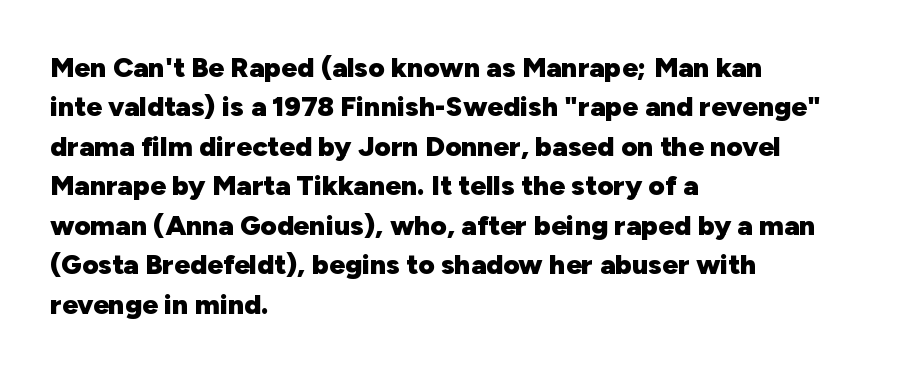
{"serif": "no", "italic": "no", "bold": "yes", "weight": "heavy", "width": "normal", "stroke_contrast": "low", "x_height": "medium", "monospaced": "no", "underline": "no", "align": "left", "line_spacing": "normal", "line_spacing_ratio": 1.41, "letter_spacing": "normal", "letter_spacing_em": 0.0, "glyph_px": 28}
